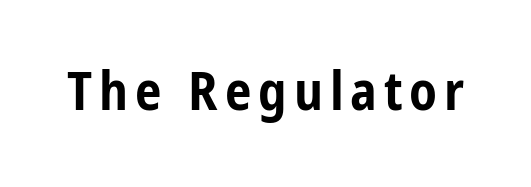
Spacing verdict: proportional, widths tailored to each character. Compared with an ordinary text face, these strokes are far heavier — a full bold. Letters rest on an invisible, unmarked baseline. Is there any slant? The stems are plumb. The glyphs in this specimen are sans serif.
